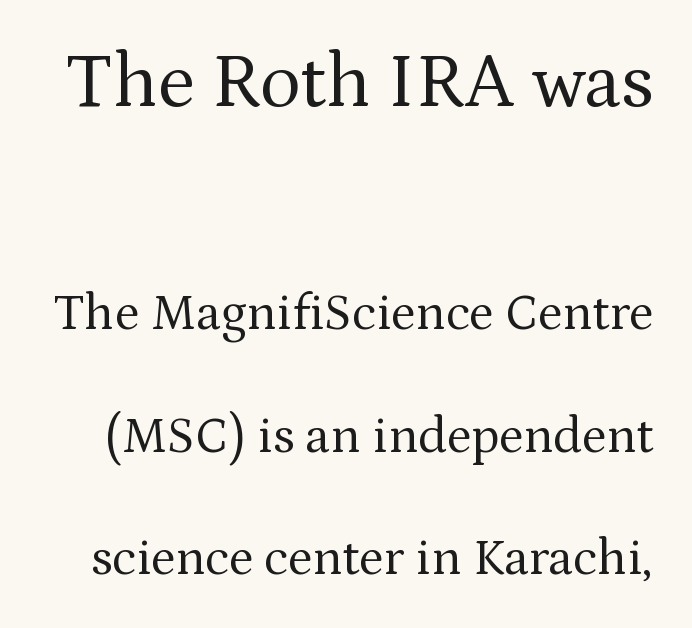
The image shows 77 px regular-weight serif type, upright; set loose line spacing (2.4x), normal letter spacing, not underlined; the first (top) block is 1.51x larger; medium stroke contrast and a medium x-height.
